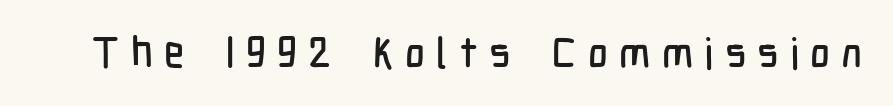
Q: Is the text italic (slanted)? A: No, it is upright.
Q: Is the typeface a serif or a sans-serif typeface? A: Sans-serif.
Q: Is the text underlined? A: No.
Q: Is the spacing between letters normal or unusually wide? A: Unusually wide.
Q: Width (condensed, normal, or wide)? A: Condensed.
Q: Stroke contrast? A: Low.
Q: x-height? A: Medium.
Q: Monospaced? A: No.
